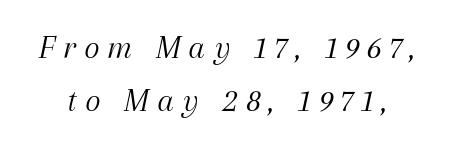
{"serif": "yes", "italic": "yes", "lean": "right", "slant_degrees": 12, "bold": "no", "weight": "light", "width": "normal", "stroke_contrast": "medium", "x_height": "medium", "monospaced": "no", "underline": "no", "line_spacing": "normal", "line_spacing_ratio": 1.57, "letter_spacing": "wide", "letter_spacing_em": 0.22, "glyph_px": 34}
